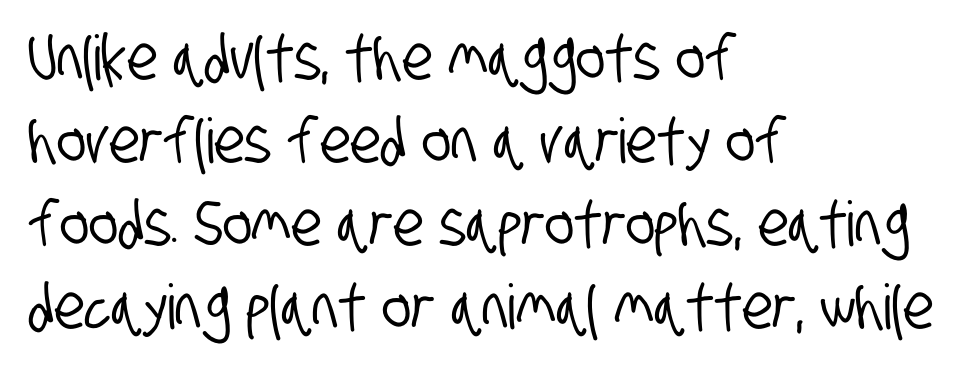
{"serif": "no", "width": "condensed", "stroke_contrast": "low", "x_height": "large", "monospaced": "no", "underline": "no", "align": "left", "line_spacing": "normal", "line_spacing_ratio": 1.34, "letter_spacing": "normal", "letter_spacing_em": 0.0, "glyph_px": 62}
